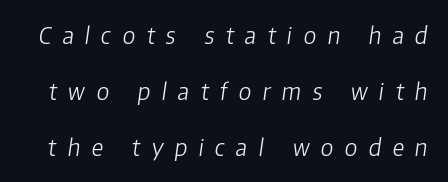
{"italic": "yes", "lean": "right", "slant_degrees": 8, "bold": "no", "underline": "no", "line_spacing": "loose", "line_spacing_ratio": 2.43, "letter_spacing": "wide", "letter_spacing_em": 0.49, "glyph_px": 23}
